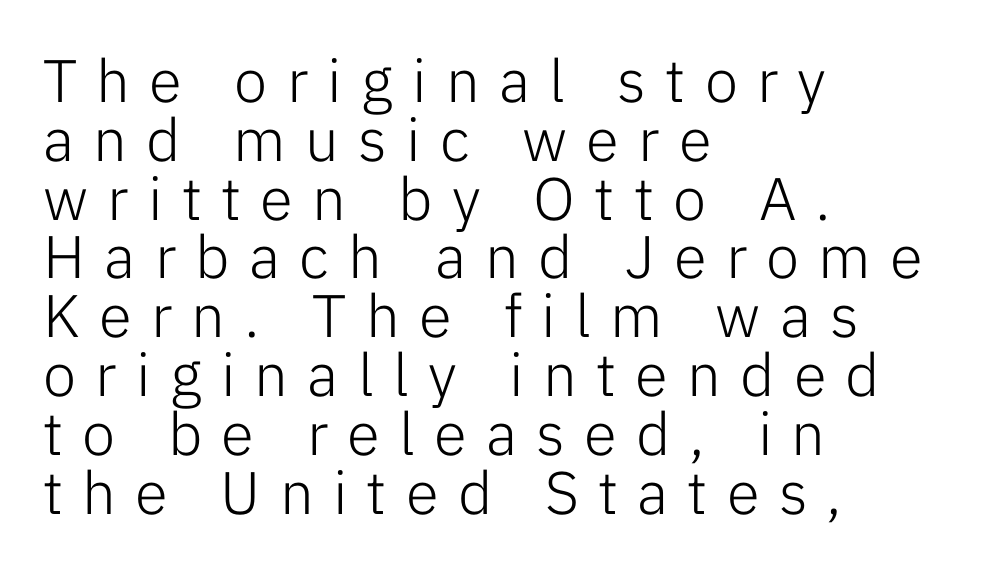
Do the characters align in a grid? No, the font is proportional. Compared with typical paragraphs, the rows here are closer together. Rule under the text: the space is simply empty. The passage shown is not bold in any degree. Style check: upright. Regarding serifs, this sample does without them.
